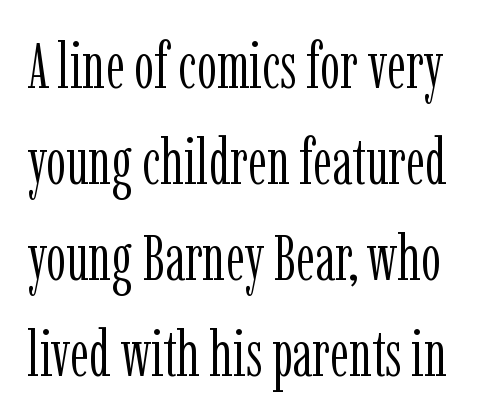
{"serif": "yes", "italic": "no", "bold": "no", "weight": "light", "width": "condensed", "stroke_contrast": "low", "x_height": "medium", "monospaced": "no", "underline": "no", "line_spacing": "normal", "line_spacing_ratio": 1.5, "letter_spacing": "normal", "letter_spacing_em": 0.0, "glyph_px": 64}
